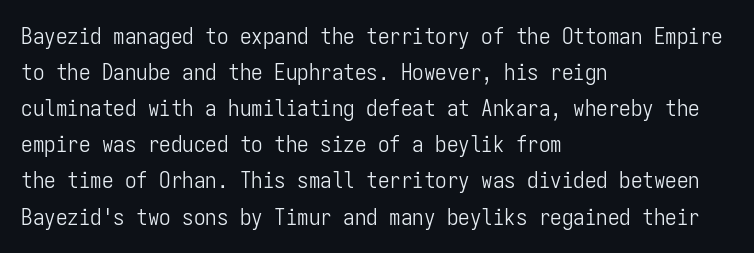
Q: Is the text bold? A: No.
Q: Is the text italic (slanted)? A: No, it is upright.
Q: Is the text underlined? A: No.
Q: How is the paragraph aligned? A: Left-aligned.
Q: Is the spacing between letters normal or unusually wide? A: Normal.
Q: Is the spacing between lines tight, normal or loose? A: Normal.
